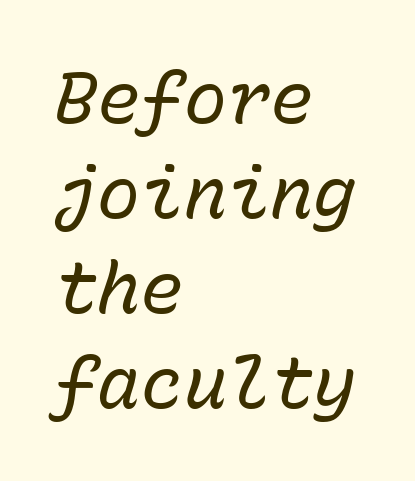
Every character sits at an angle, as italics do. Compared with a centered layout, this one pins lines to the left instead. This rendering leaves character spacing at its baseline value. Is the stroke heavy? The answer is a plain regular-or-lighter. Looks like terminal output: every glyph gets an equal slot. Regular leading.
